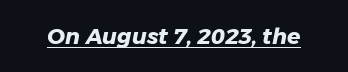
What decoration does the sample have? An underline. The line texture is even and compact thanks to regular tracking. Set as a true bold cut, around the 700 mark.
